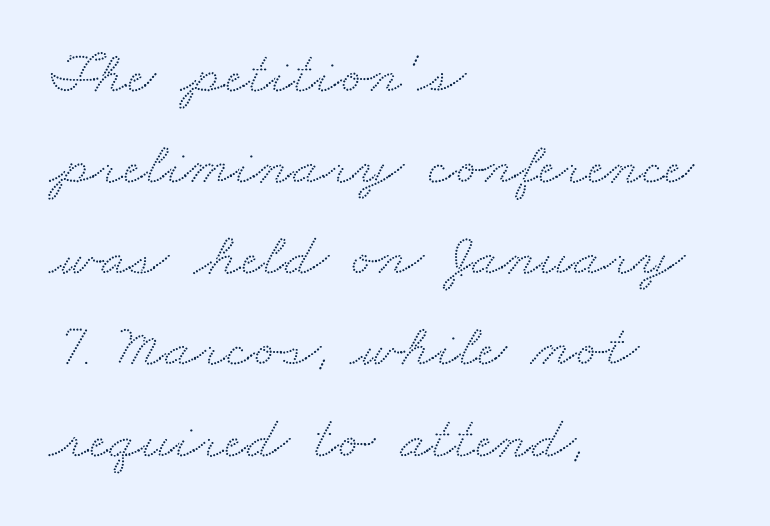
The image shows 62 px wide serif type; set left-aligned, normal line spacing (1.47x), normal letter spacing, not underlined; medium stroke contrast and a small x-height.
